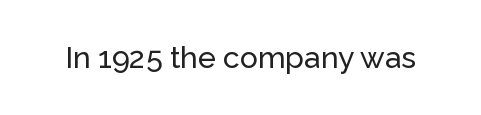
Rendered with straight, roman letterforms. Clear beneath every line of the passage. Short note: letters normally spaced. The letters advance in unequal steps, a hallmark of proportional type.
